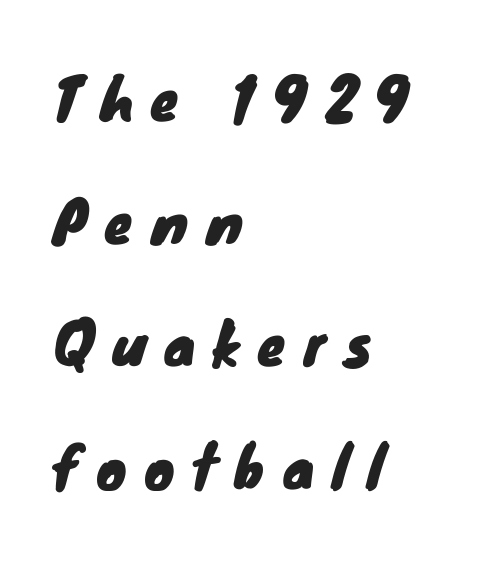
{"serif": "no", "width": "normal", "stroke_contrast": "low", "x_height": "small", "monospaced": "no", "underline": "no", "align": "left", "line_spacing": "loose", "line_spacing_ratio": 2.19, "letter_spacing": "wide", "letter_spacing_em": 0.33, "glyph_px": 56}
